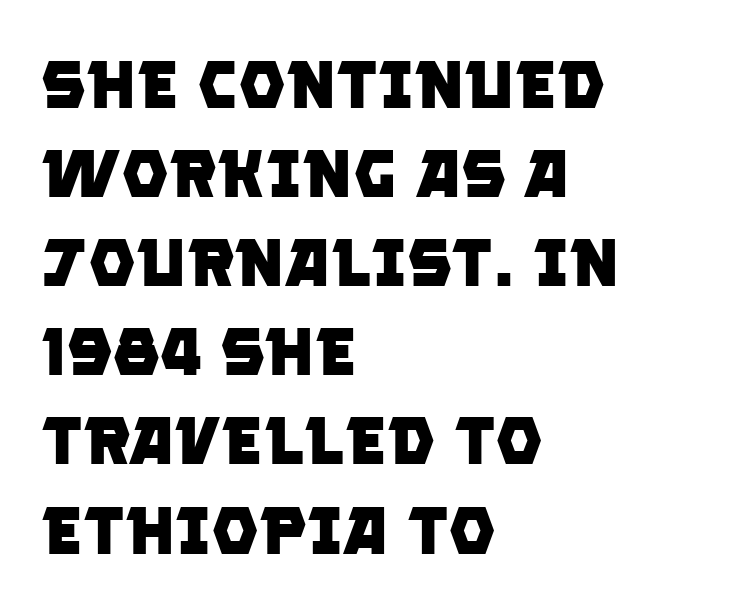
{"serif": "no", "bold": "yes", "weight": "heavy", "width": "normal", "stroke_contrast": "low", "x_height": "large", "monospaced": "no", "underline": "no", "align": "left", "line_spacing": "normal", "line_spacing_ratio": 1.33, "letter_spacing": "normal", "letter_spacing_em": 0.0, "glyph_px": 67}
